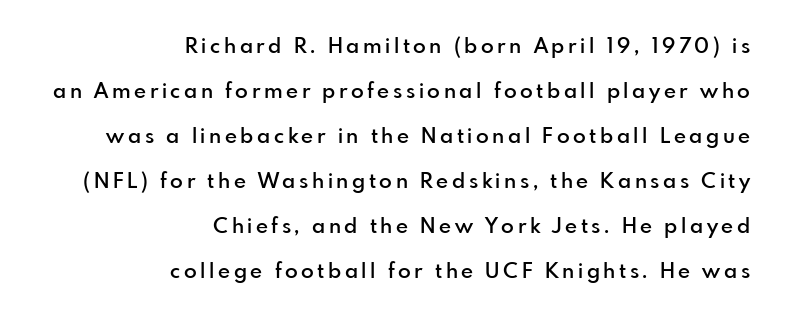
Layout note: lines flush right. You can tell it's not italic because the verticals are truly vertical. No word sits above an underline. Loosely led — the rows are spread out.
